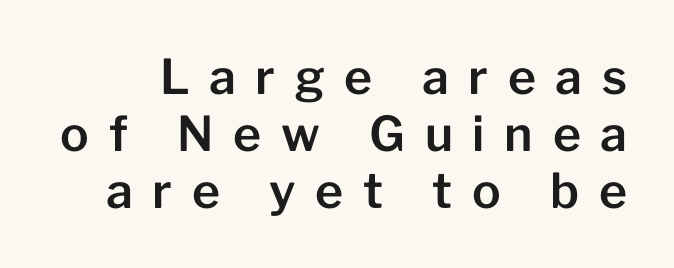
Think of a printed novel: that variable character pitch is what you see here. The specimen reads as upright at a glance. Substantial extra tracking has been applied to these lines. The type family on display is of the sans-serif kind. The space beneath each line is pristine and unruled.
